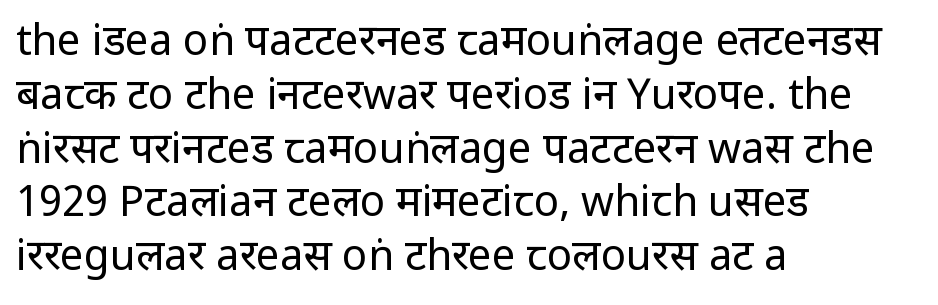
The image shows 42 px regular-weight, condensed sans-serif type, upright; set left-aligned, normal line spacing (1.28x), normal letter spacing, not underlined; low stroke contrast and a large x-height.
